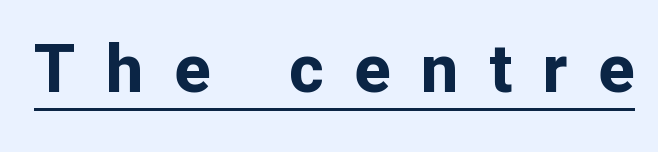
Underlining? Definitely there. The characters display no serif detailing; their extremities are plain. Plenty of ink on the page — the face is bold. Quick note: not italic, upright.
